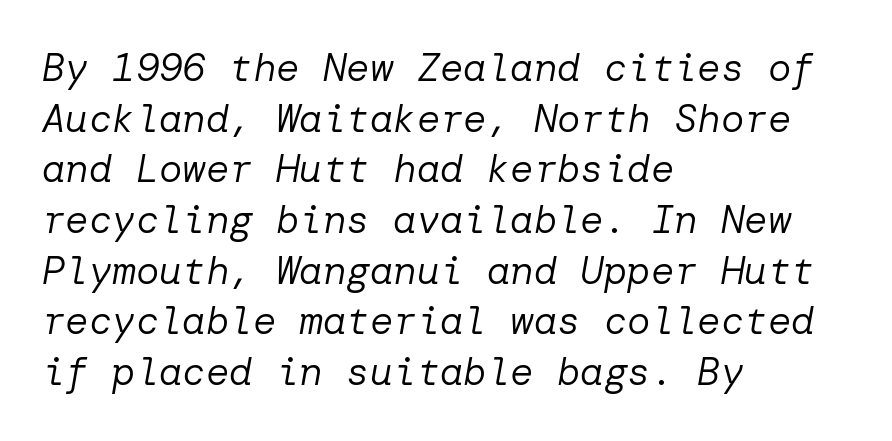
Q: Is the text bold? A: No.
Q: Is the text italic (slanted)? A: Yes, it leans right by about 10 degrees.
Q: Is the text underlined? A: No.
Q: How is the paragraph aligned? A: Left-aligned.
Q: Is the spacing between letters normal or unusually wide? A: Normal.
Q: Is the spacing between lines tight, normal or loose? A: Normal.
Q: Width (condensed, normal, or wide)? A: Normal.
Q: Stroke contrast? A: Low.
Q: x-height? A: Medium.
